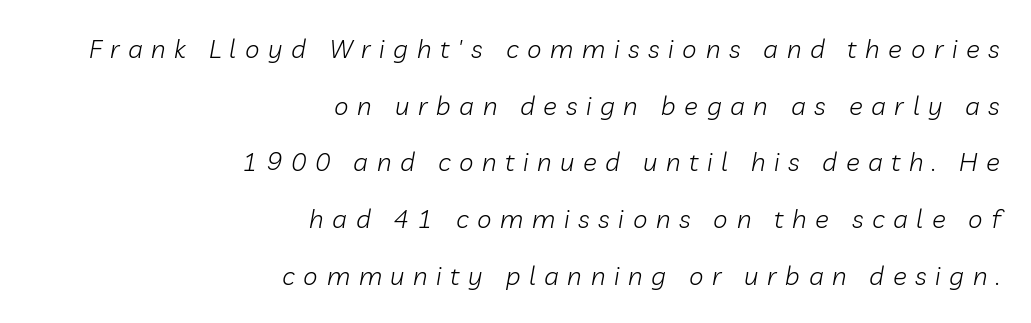
Q: Is the text bold? A: No.
Q: Is the text italic (slanted)? A: Yes, it leans right by about 10 degrees.
Q: Is the text underlined? A: No.
Q: How is the paragraph aligned? A: Right-aligned.
Q: Is the spacing between letters normal or unusually wide? A: Unusually wide.
Q: Is the spacing between lines tight, normal or loose? A: Loose.
